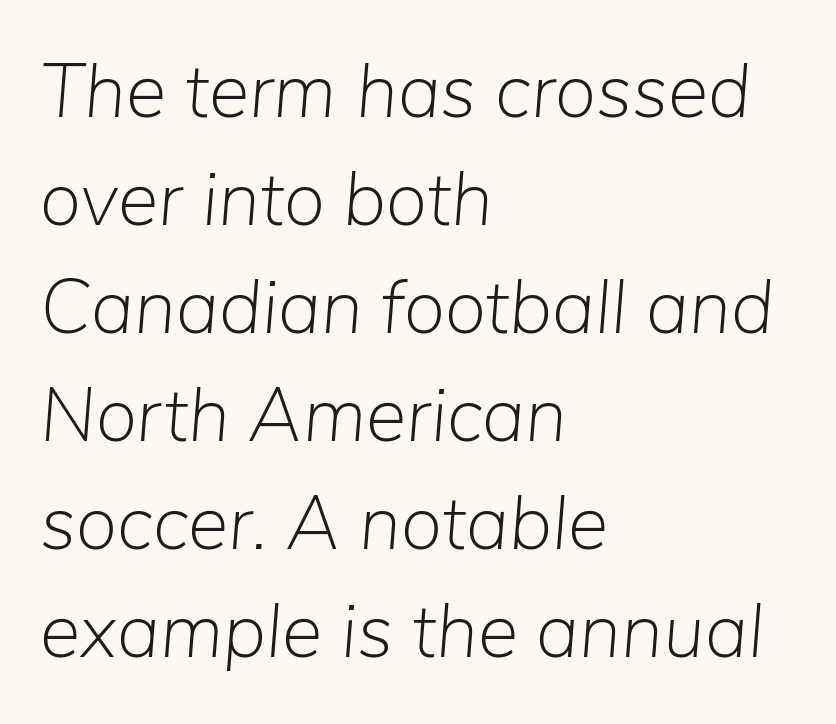
The typesetting does not lean heavy: it is not bold. No extra tracking has been applied to these lines. The vertical gap from one line to the next is medium. You could not count columns in this text — the font is proportionally spaced. Glance below the letters and you will spot only blank space. A student would call this left alignment; a typographer would say flush left, rag right.
